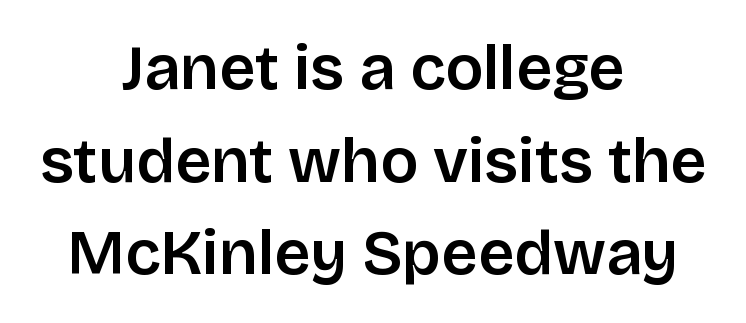
The image shows 63 px sans-serif type, upright; set centered, normal line spacing (1.47x), normal letter spacing, not underlined; low stroke contrast and a large x-height.
